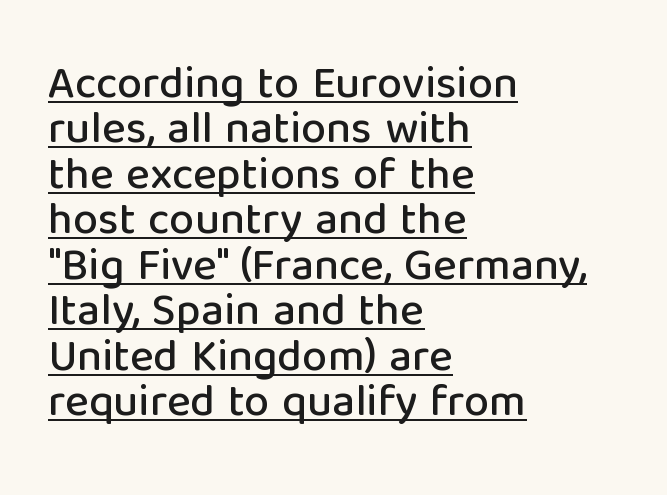
The image shows 45 px sans-serif type, upright; set left-aligned, tight line spacing (1.01x), normal letter spacing, underlined; low stroke contrast and a medium x-height.
